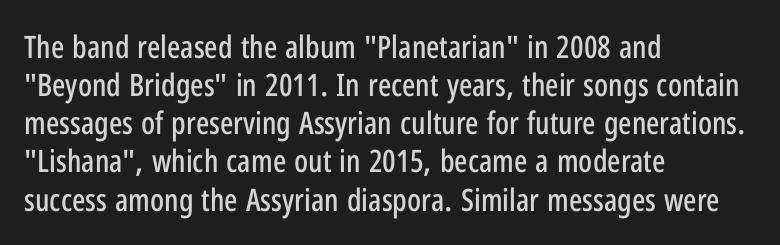
Q: Is the text italic (slanted)? A: No, it is upright.
Q: Is the typeface a serif or a sans-serif typeface? A: Sans-serif.
Q: Is the text underlined? A: No.
Q: How is the paragraph aligned? A: Left-aligned.
Q: Is the spacing between letters normal or unusually wide? A: Normal.
Q: Width (condensed, normal, or wide)? A: Condensed.
Q: Stroke contrast? A: Low.
Q: x-height? A: Medium.
Q: Monospaced? A: No.
